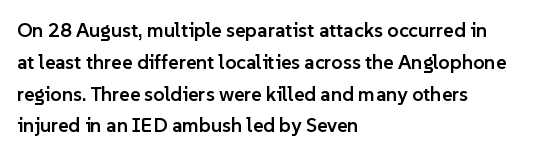
{"italic": "no", "bold": "semi", "underline": "no", "align": "left", "line_spacing": "normal", "line_spacing_ratio": 1.59, "letter_spacing": "normal", "letter_spacing_em": 0.0, "glyph_px": 20}
